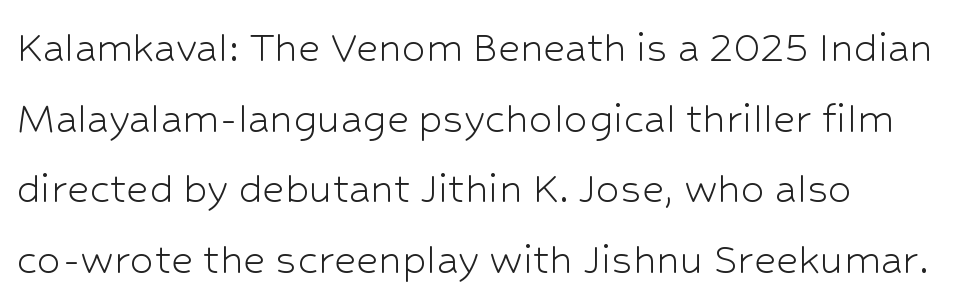
Q: Is the text bold? A: No.
Q: Is the text italic (slanted)? A: No, it is upright.
Q: Is the typeface a serif or a sans-serif typeface? A: Sans-serif.
Q: Is the text underlined? A: No.
Q: Is the spacing between letters normal or unusually wide? A: Normal.
Q: Is the spacing between lines tight, normal or loose? A: Normal.
Q: Width (condensed, normal, or wide)? A: Normal.
Q: Stroke contrast? A: Low.
Q: x-height? A: Medium.
Q: Monospaced? A: No.
